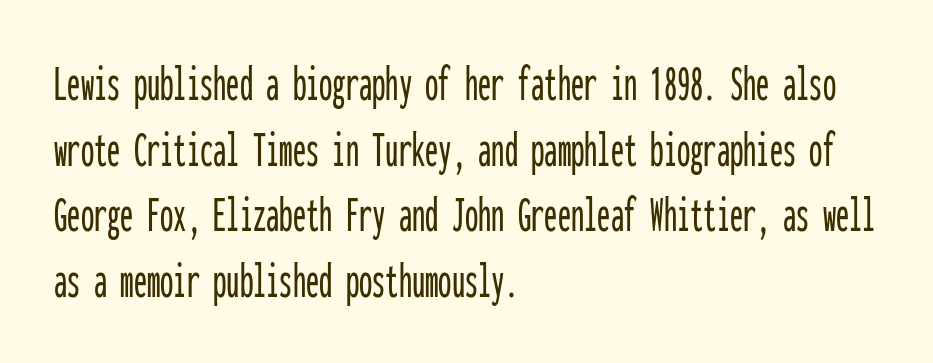
{"serif": "no", "italic": "no", "width": "condensed", "stroke_contrast": "low", "x_height": "medium", "monospaced": "yes", "underline": "no", "align": "left", "line_spacing_ratio": 1.24, "letter_spacing": "normal", "letter_spacing_em": 0.0, "glyph_px": 53}
